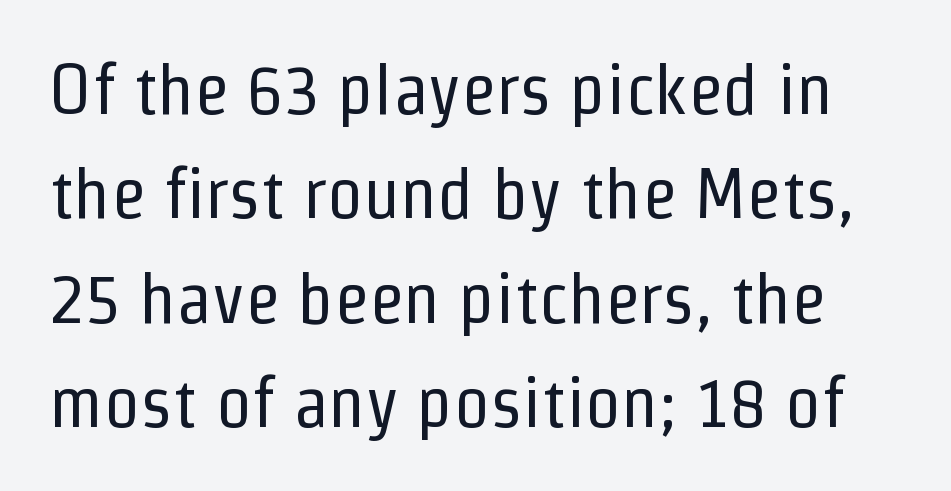
Q: Is the text bold? A: No.
Q: Is the text italic (slanted)? A: No, it is upright.
Q: Is the typeface a serif or a sans-serif typeface? A: Sans-serif.
Q: Is the text underlined? A: No.
Q: Is the spacing between letters normal or unusually wide? A: Normal.
Q: Is the spacing between lines tight, normal or loose? A: Normal.
Q: Width (condensed, normal, or wide)? A: Condensed.
Q: Stroke contrast? A: Low.
Q: x-height? A: Medium.
Q: Monospaced? A: No.
